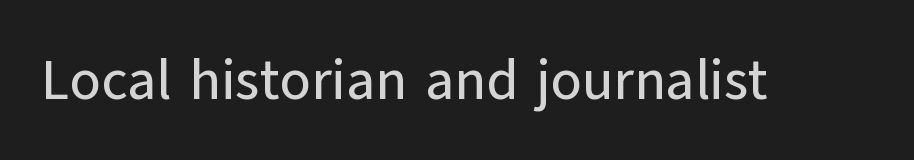
{"serif": "no", "italic": "no", "width": "normal", "stroke_contrast": "low", "x_height": "medium", "monospaced": "no", "underline": "no", "letter_spacing": "normal", "letter_spacing_em": 0.0, "glyph_px": 56}
